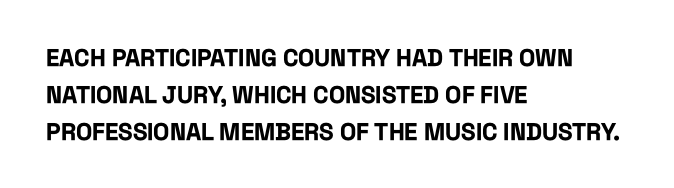
These lines sit exactly where default settings would place them. Descenders are the only things crossing below the line. As a designer I'd log this as weight 700, bold. Where is the straight margin? On the left. The axis of the letterforms is exactly vertical. No extra tracking has been applied to these lines.
